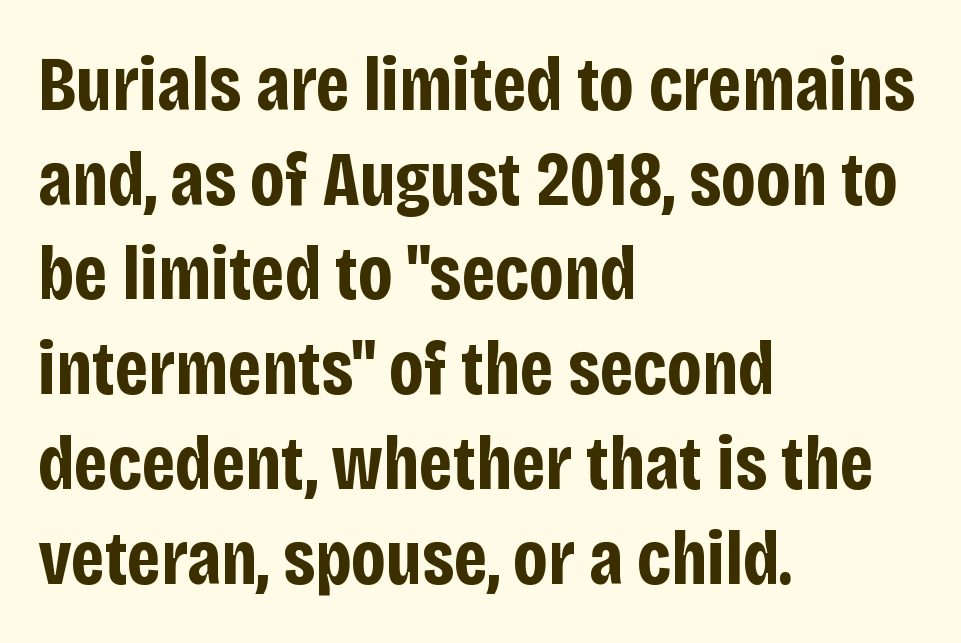
Q: Is the text bold? A: Yes.
Q: Is the text italic (slanted)? A: No, it is upright.
Q: Is the typeface a serif or a sans-serif typeface? A: Sans-serif.
Q: Is the text underlined? A: No.
Q: How is the paragraph aligned? A: Left-aligned.
Q: Is the spacing between letters normal or unusually wide? A: Normal.
Q: Width (condensed, normal, or wide)? A: Condensed.
Q: Stroke contrast? A: Low.
Q: x-height? A: Large.
Q: Monospaced? A: No.
